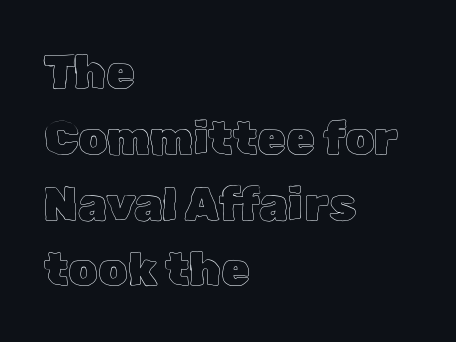
The image shows 46 px text type, upright; set left-aligned, normal line spacing (1.43x), normal letter spacing, not underlined; a medium x-height.
